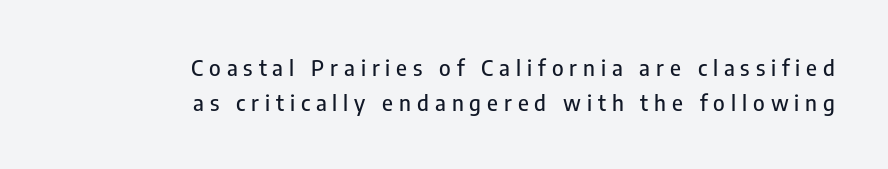
In terms of leading, this rendering sits right in the middle. The specimen omits any rule beneath the text block's lines. Designer's note — italics off, roman on. Caption: multi-line text, flush right, ragged left. Someone cranked the tracking dial way up on this one.
